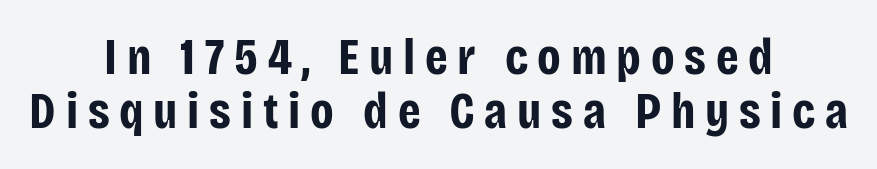
The image shows 51 px bold, condensed sans-serif type, upright; set centered, tight line spacing (1.06x), not underlined; low stroke contrast and a large x-height.
